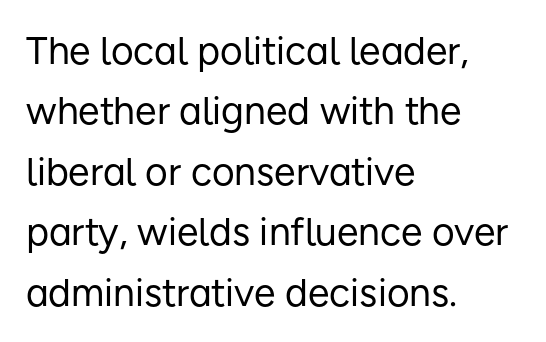
The space between consecutive lines is moderate. Serif or sans? Sans — the stroke terminals are bare. Stems here are at most as thick as an everyday book face. The foot of each line stays bare and open.
